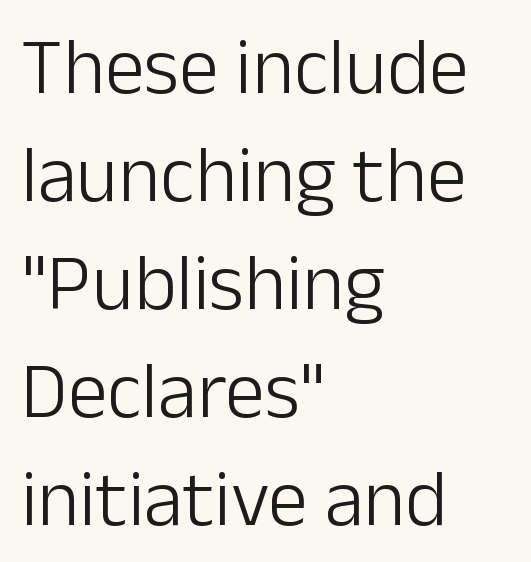
Q: Is the text bold? A: No.
Q: Is the text italic (slanted)? A: No, it is upright.
Q: Is the typeface a serif or a sans-serif typeface? A: Sans-serif.
Q: Is the text underlined? A: No.
Q: How is the paragraph aligned? A: Left-aligned.
Q: Is the spacing between letters normal or unusually wide? A: Normal.
Q: Is the spacing between lines tight, normal or loose? A: Normal.
Q: Width (condensed, normal, or wide)? A: Normal.
Q: Stroke contrast? A: Low.
Q: x-height? A: Medium.
Q: Monospaced? A: No.
